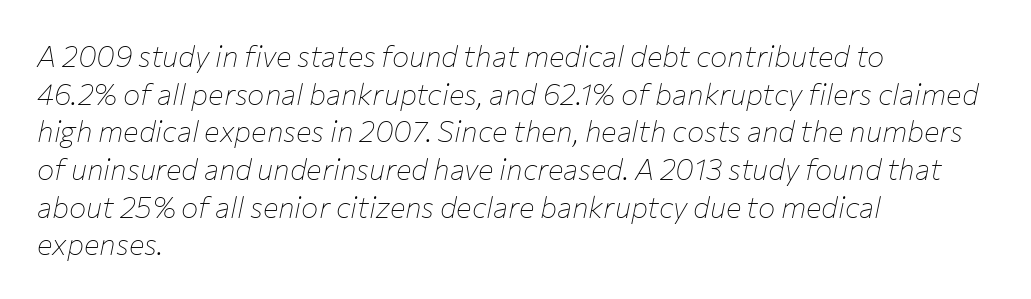
Q: Is the text bold? A: No.
Q: Is the text italic (slanted)? A: Yes, it leans right by about 12 degrees.
Q: Is the text underlined? A: No.
Q: How is the paragraph aligned? A: Left-aligned.
Q: Is the spacing between letters normal or unusually wide? A: Normal.
Q: Is the spacing between lines tight, normal or loose? A: Normal.
Q: Width (condensed, normal, or wide)? A: Normal.
Q: Stroke contrast? A: Low.
Q: x-height? A: Medium.
Q: Monospaced? A: No.
